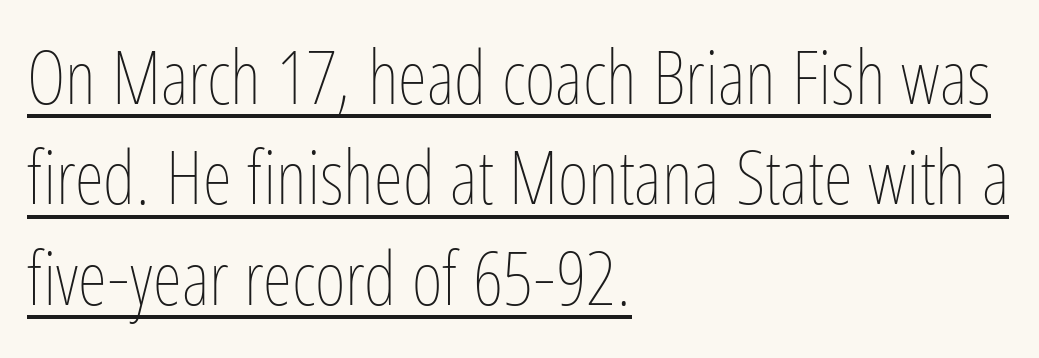
The image shows 75 px thin, condensed type, upright; set left-aligned, normal line spacing (1.34x), normal letter spacing, underlined; low stroke contrast and a medium x-height.
